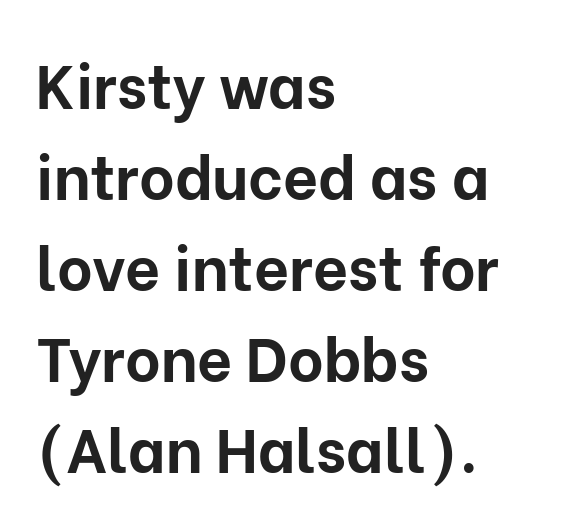
Observe the absence of serifs on each vertical stroke in this sample. The font's upright variant was chosen for this text. Here the designer chose a conventional face with non-uniform glyph widths. Typeset ragged right — the left edge is the straight one. As a designer I'd log this as weight 700, bold.
